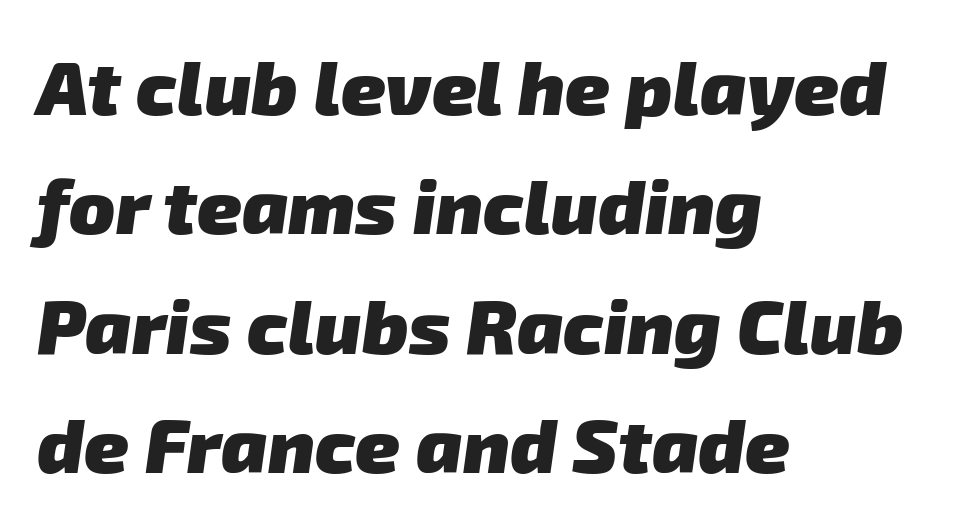
The image shows 76 px heavy sans-serif type; set left-aligned, normal line spacing (1.57x), normal letter spacing, not underlined; low stroke contrast and a medium x-height.
